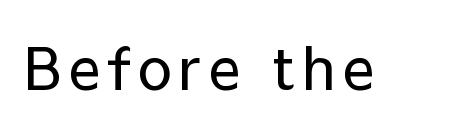
{"serif": "no", "italic": "no", "bold": "no", "weight": "regular", "width": "normal", "stroke_contrast": "low", "x_height": "medium", "monospaced": "no", "underline": "no", "glyph_px": 59}
